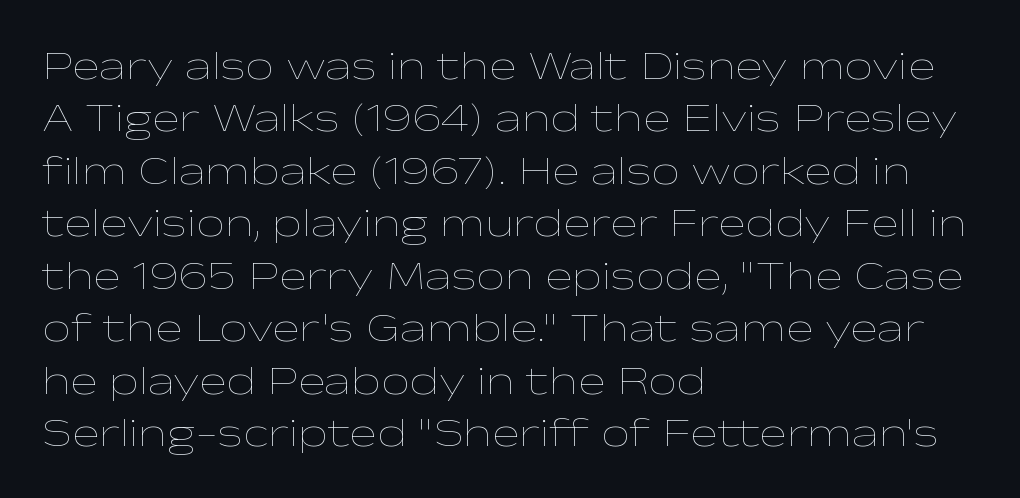
One glance says typical: line gaps are just what's usual. Posture: vertical. The passage shown is typed in a proportional face where columns would drift. The font is comparable to plain body text, perhaps lighter. Descender tails drop into unmarked territory.
